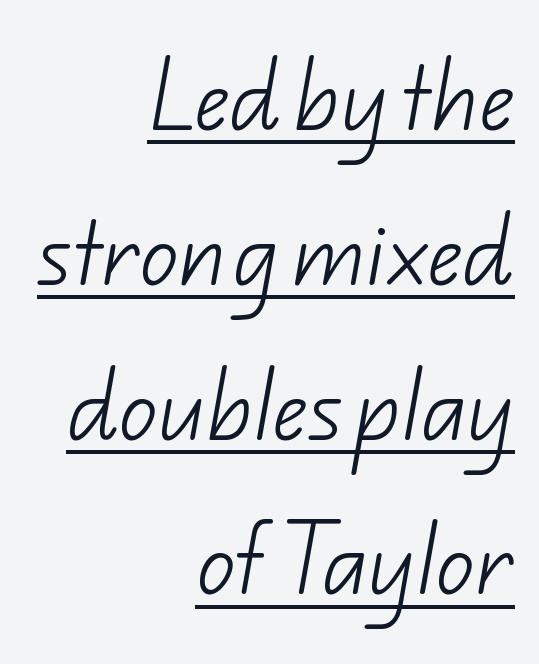
Q: Is the text bold? A: No.
Q: Is the typeface a serif or a sans-serif typeface? A: Sans-serif.
Q: Is the text underlined? A: Yes.
Q: How is the paragraph aligned? A: Right-aligned.
Q: Is the spacing between letters normal or unusually wide? A: Normal.
Q: Is the spacing between lines tight, normal or loose? A: Loose.
Q: Width (condensed, normal, or wide)? A: Normal.
Q: Stroke contrast? A: Low.
Q: x-height? A: Small.
Q: Monospaced? A: No.
